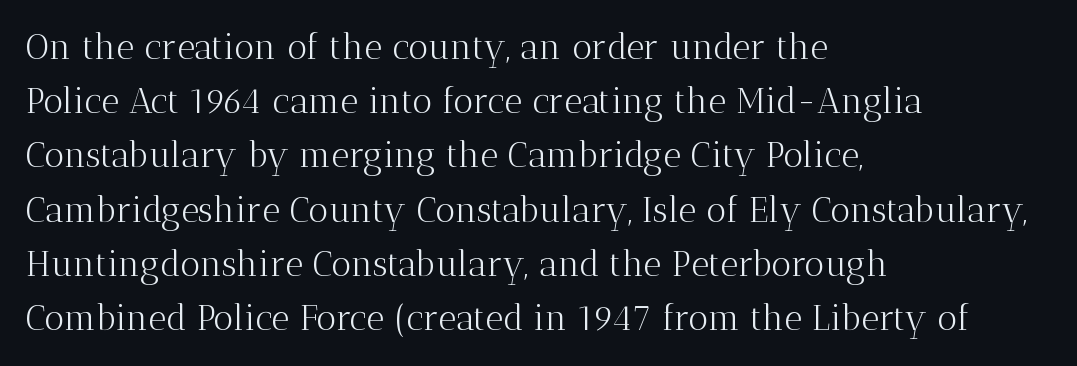
{"serif": "yes", "italic": "no", "bold": "no", "weight": "light", "width": "normal", "stroke_contrast": "medium", "x_height": "medium", "monospaced": "no", "underline": "no", "align": "left", "line_spacing": "normal", "line_spacing_ratio": 1.55, "letter_spacing": "normal", "letter_spacing_em": 0.0, "glyph_px": 35}
